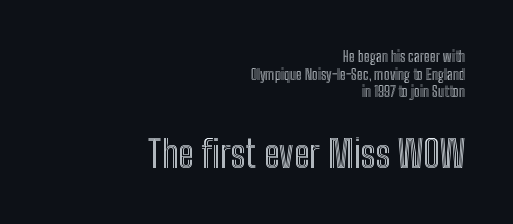
The image shows 37 px condensed type, upright; set right-aligned, normal line spacing (1.26x), normal letter spacing, not underlined; the second (bottom) block is 2.64x larger; a medium x-height.
